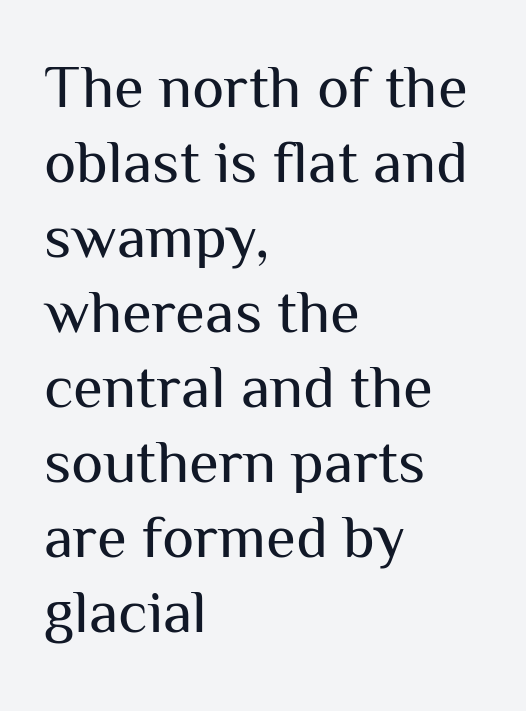
Q: Is the text bold? A: No.
Q: Is the text italic (slanted)? A: No, it is upright.
Q: Is the typeface a serif or a sans-serif typeface? A: Sans-serif.
Q: Is the text underlined? A: No.
Q: How is the paragraph aligned? A: Left-aligned.
Q: Is the spacing between letters normal or unusually wide? A: Normal.
Q: Width (condensed, normal, or wide)? A: Normal.
Q: Stroke contrast? A: Medium.
Q: x-height? A: Medium.
Q: Monospaced? A: No.
